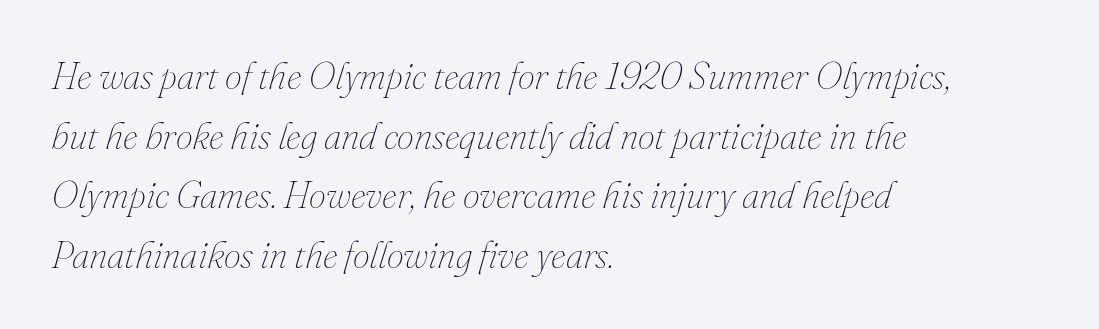
Bare-footed words on every line. How are the letters spaced? Ordinarily, with no added tracking. The rendering uses natural spacing where letterforms have individual widths. One glance says typical: line gaps are just what's usual. The rag falls on the right side of this text block.
